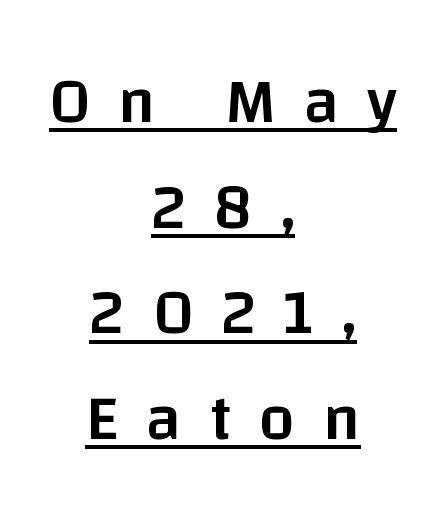
Q: Is the text bold? A: Semi-bold.
Q: Is the text italic (slanted)? A: No, it is upright.
Q: Is the typeface a serif or a sans-serif typeface? A: Sans-serif.
Q: Is the text underlined? A: Yes.
Q: How is the paragraph aligned? A: Centered.
Q: Is the spacing between letters normal or unusually wide? A: Unusually wide.
Q: Is the spacing between lines tight, normal or loose? A: Normal.
Q: Width (condensed, normal, or wide)? A: Normal.
Q: Stroke contrast? A: Low.
Q: x-height? A: Large.
Q: Monospaced? A: No.
